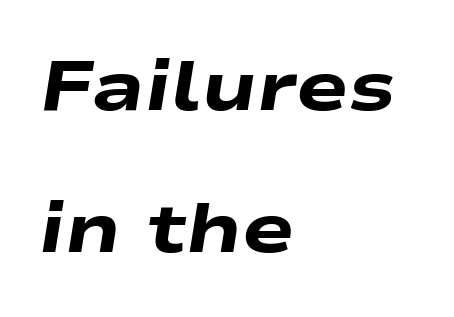
The setting favours the left margin, as ordinary paragraphs usually do. The baseline area is clear. If you measured baseline to baseline, you'd find a long distance. This sample uses an oblique cut, with every glyph tilted off the vertical.
